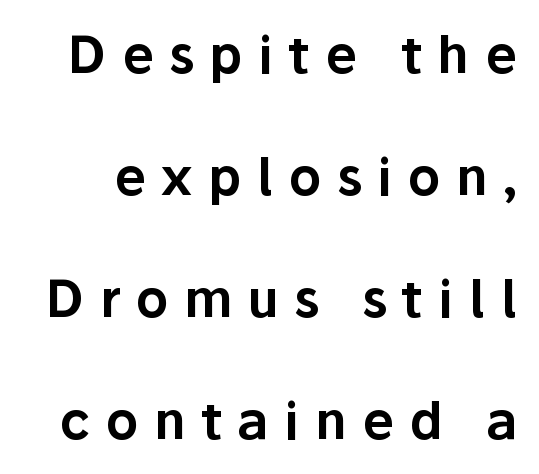
Q: Is the text italic (slanted)? A: No, it is upright.
Q: Is the typeface a serif or a sans-serif typeface? A: Sans-serif.
Q: Is the text underlined? A: No.
Q: Is the spacing between letters normal or unusually wide? A: Unusually wide.
Q: Is the spacing between lines tight, normal or loose? A: Loose.
Q: Width (condensed, normal, or wide)? A: Normal.
Q: Stroke contrast? A: Low.
Q: x-height? A: Medium.
Q: Monospaced? A: No.
